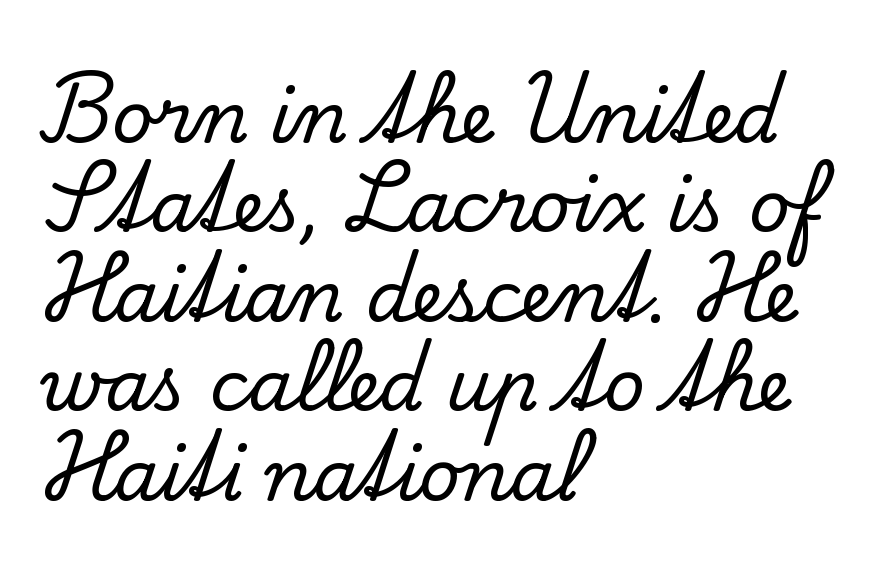
{"serif": "yes", "width": "normal", "stroke_contrast": "low", "x_height": "small", "monospaced": "no", "underline": "no", "align": "left", "line_spacing": "normal", "line_spacing_ratio": 1.26, "letter_spacing": "normal", "letter_spacing_em": 0.0, "glyph_px": 71}
